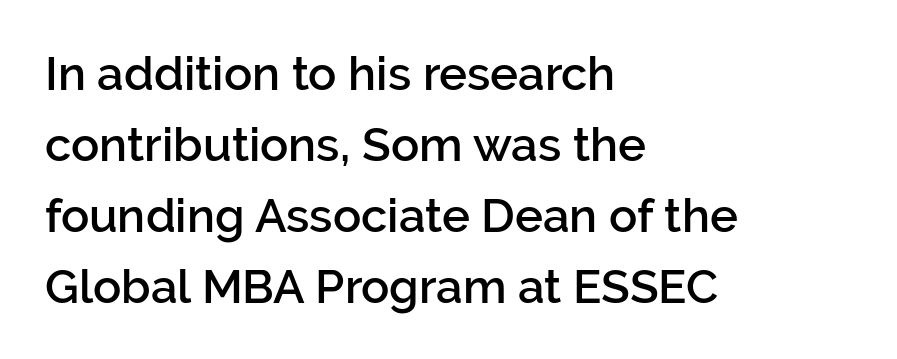
The image shows 47 px semibold sans-serif type, upright; set left-aligned, normal line spacing (1.51x), normal letter spacing, not underlined; low stroke contrast and a medium x-height.
